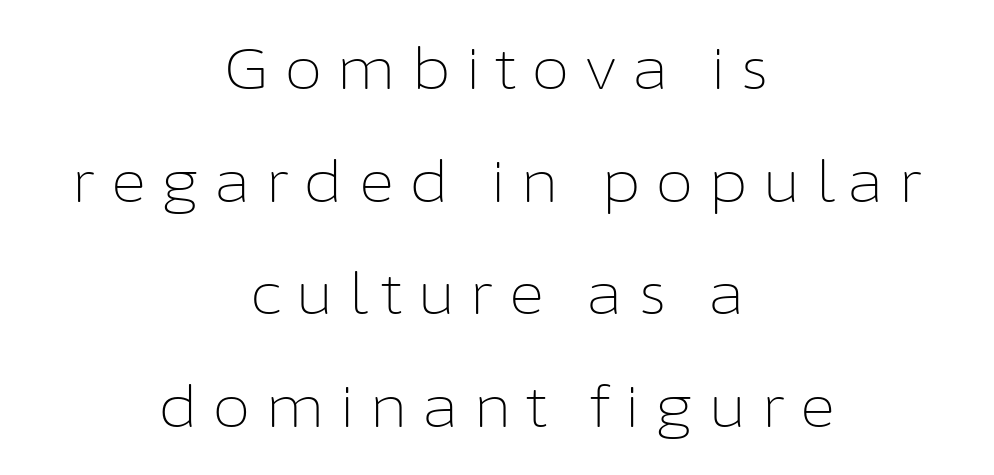
Proportional: the letters do not fall into vertical columns. Line spacing here is loose. Is there any slant? The stems are plumb. No word sits above an underline. The rendering inserts visible extra space after every character. Visually the block forms a symmetrical silhouette, jagged on both flanks.
